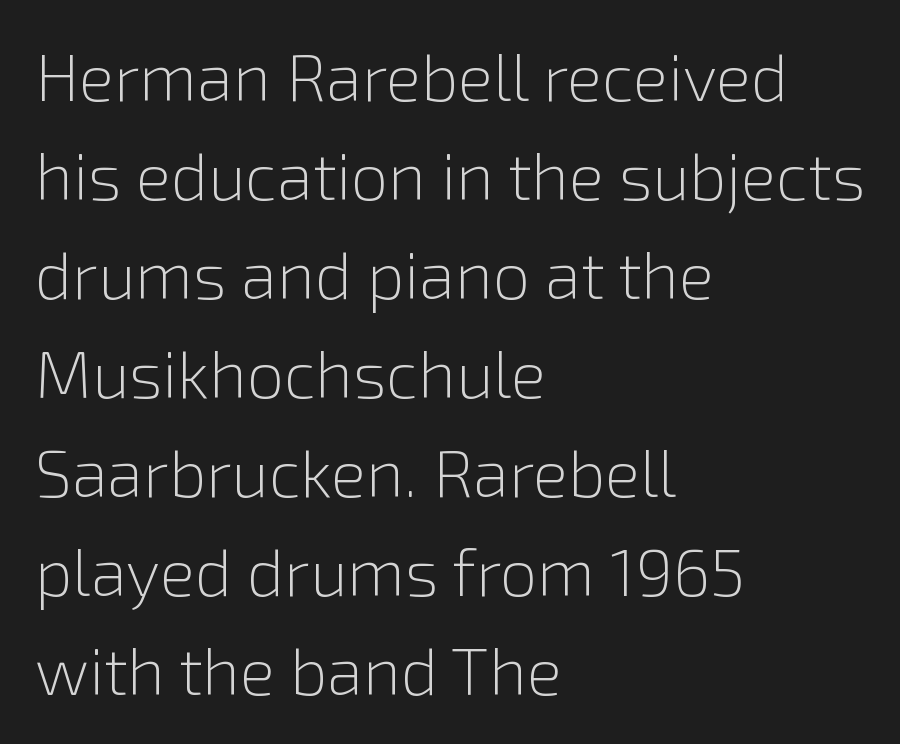
Character widths vary here, with narrow letters taking less room than wide ones. A classic flush-left, rag-right setting is used for this passage. A typesetter would mark this as roman, not italic. The passage shown stacks its lines at a standard gap.
